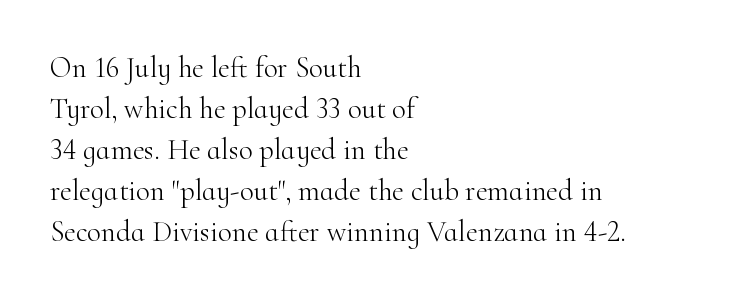
The image shows 29 px light serif type, upright; set left-aligned, normal line spacing (1.41x), normal letter spacing, not underlined; high stroke contrast and a small x-height.
